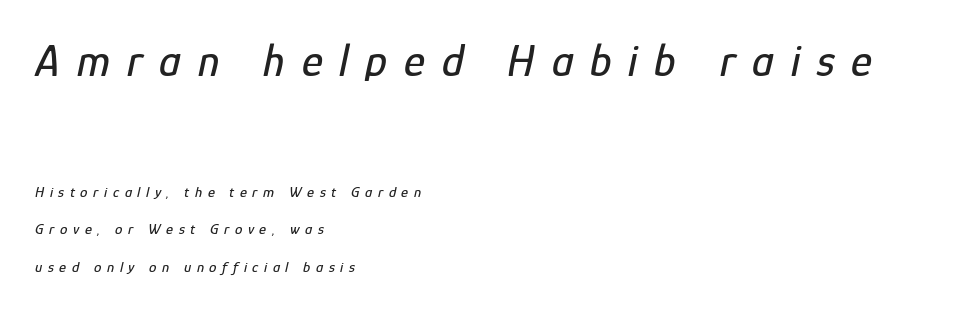
The image shows 45 px condensed type, italic (leaning right); set left-aligned, loose line spacing (2.49x), unusually wide letter spacing (+0.37 em), not underlined; the first (top) block is 3.0x larger; low stroke contrast and a medium x-height.
